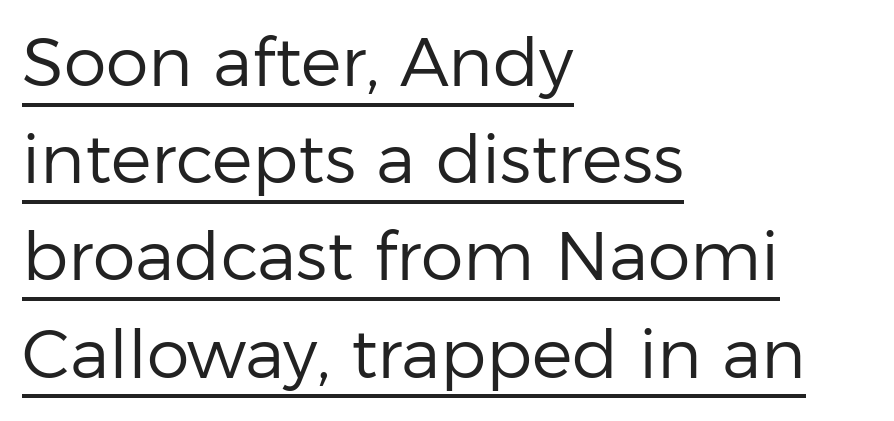
Q: Is the text bold? A: No.
Q: Is the text italic (slanted)? A: No, it is upright.
Q: Is the typeface a serif or a sans-serif typeface? A: Sans-serif.
Q: Is the text underlined? A: Yes.
Q: How is the paragraph aligned? A: Left-aligned.
Q: Is the spacing between letters normal or unusually wide? A: Normal.
Q: Is the spacing between lines tight, normal or loose? A: Normal.
Q: Width (condensed, normal, or wide)? A: Normal.
Q: Stroke contrast? A: Low.
Q: x-height? A: Medium.
Q: Monospaced? A: No.
